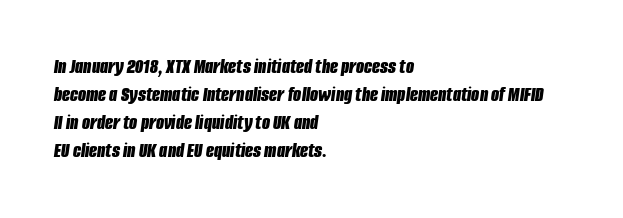
{"italic": "yes", "lean": "right", "slant_degrees": 8, "bold": "yes", "underline": "no", "align": "left", "line_spacing": "normal", "line_spacing_ratio": 1.33, "letter_spacing": "normal", "letter_spacing_em": 0.0, "glyph_px": 21}
